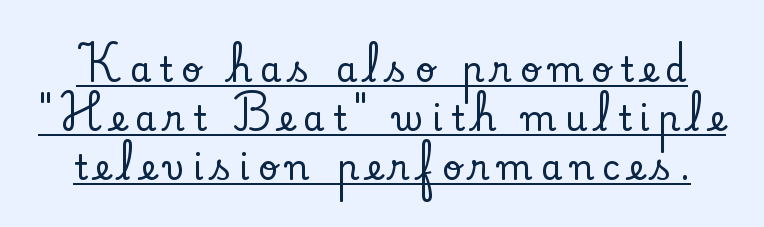
Q: Is the text italic (slanted)? A: No, it is upright.
Q: Is the typeface a serif or a sans-serif typeface? A: Serif.
Q: Is the text underlined? A: Yes.
Q: Is the spacing between letters normal or unusually wide? A: Unusually wide.
Q: Is the spacing between lines tight, normal or loose? A: Normal.
Q: Width (condensed, normal, or wide)? A: Normal.
Q: Stroke contrast? A: Low.
Q: x-height? A: Small.
Q: Monospaced? A: No.
